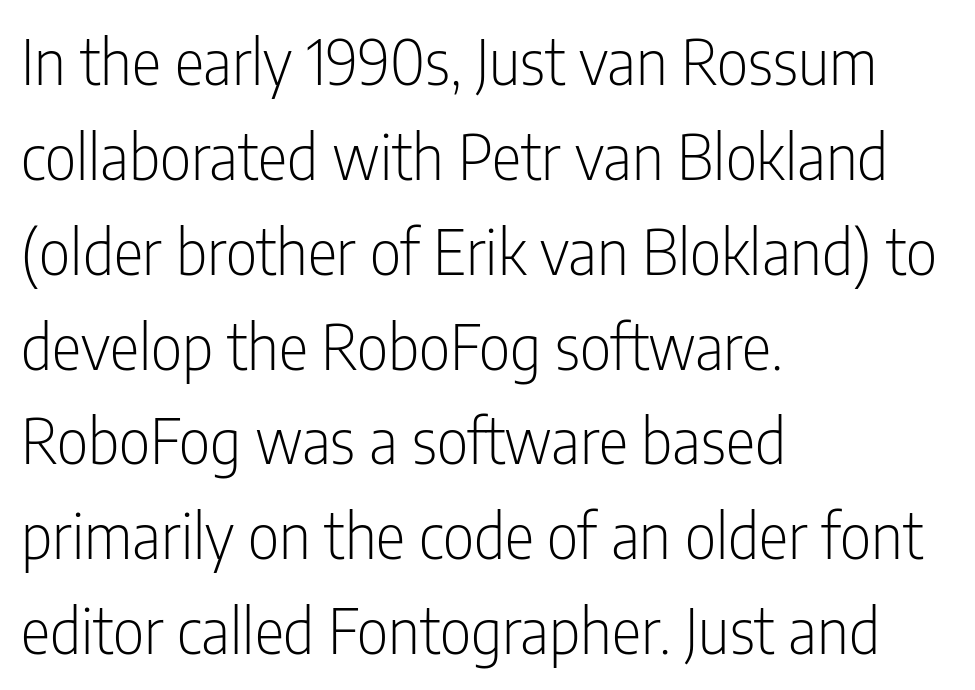
{"serif": "no", "italic": "no", "bold": "no", "weight": "light", "width": "condensed", "stroke_contrast": "low", "x_height": "medium", "monospaced": "no", "underline": "no", "align": "left", "line_spacing": "normal", "line_spacing_ratio": 1.53, "letter_spacing": "normal", "letter_spacing_em": 0.0, "glyph_px": 62}
